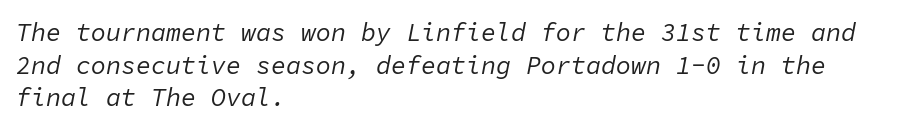
The words here are not underlined. Each word holds together tightly as a unit, with standard inter-letter gaps. Evenly set lines give the paragraph a standard silhouette. An italicized treatment has been applied to the whole sample.
